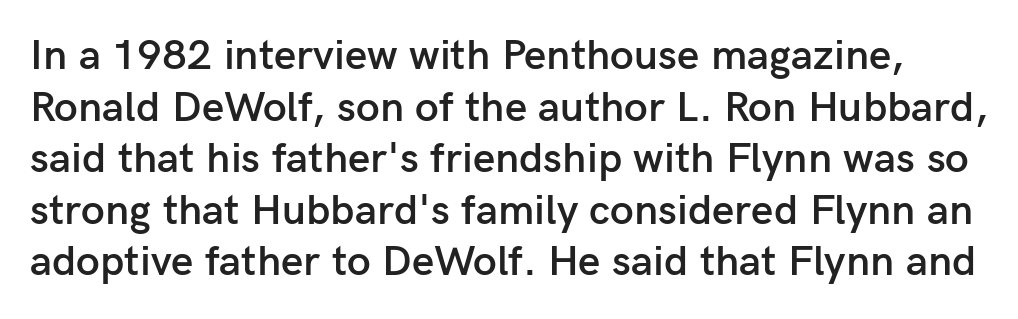
Proportional: the letters do not fall into vertical columns. Honestly, the letter spacing is just normal — you wouldn't notice it. Typesetter's note: demi weight, one step under bold. In terms of posture, this sample is upright.
